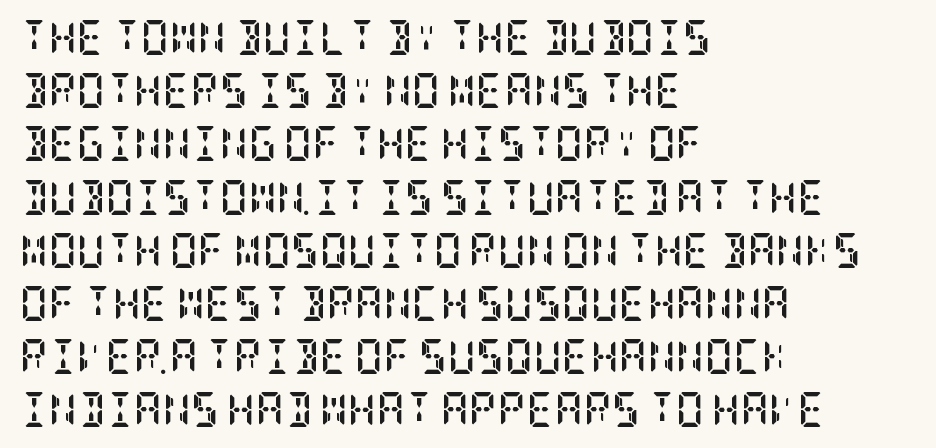
Q: Is the text bold? A: Yes.
Q: Is the text italic (slanted)? A: No, it is upright.
Q: Is the typeface a serif or a sans-serif typeface? A: Serif.
Q: Is the text underlined? A: No.
Q: How is the paragraph aligned? A: Left-aligned.
Q: Is the spacing between letters normal or unusually wide? A: Normal.
Q: Is the spacing between lines tight, normal or loose? A: Normal.
Q: Width (condensed, normal, or wide)? A: Condensed.
Q: Stroke contrast? A: Low.
Q: x-height? A: Large.
